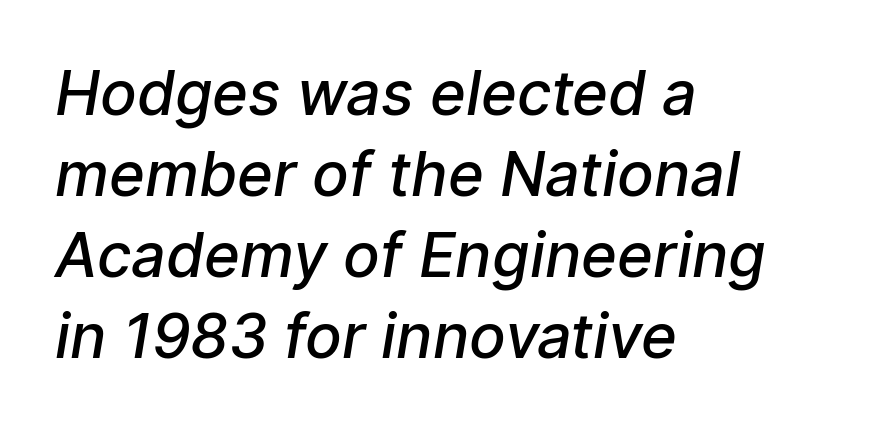
{"serif": "no", "bold": "semi", "weight": "semibold", "width": "normal", "stroke_contrast": "low", "x_height": "medium", "monospaced": "no", "underline": "no", "align": "left", "line_spacing": "normal", "line_spacing_ratio": 1.33, "letter_spacing": "normal", "letter_spacing_em": 0.0, "glyph_px": 61}
